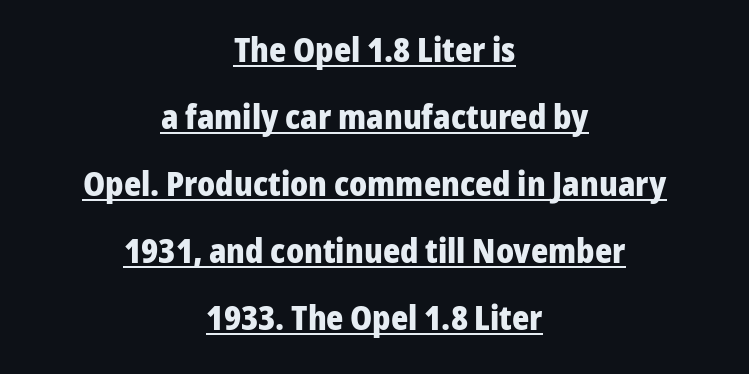
The rag falls on both sides of this text block equally. This is underlined copy, the kind a proofreader might mark for attention. The letters advance in unequal steps, a hallmark of proportional type. The letters stand upright; this is a roman face.
